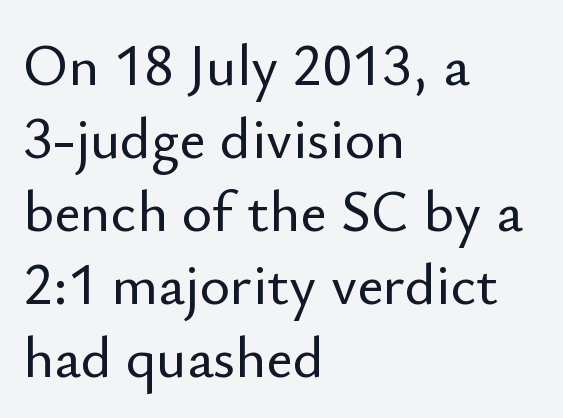
Proportional: the letters do not fall into vertical columns. Letter spacing: default. Observe the absence of serifs on each vertical stroke in this sample. This block has exactly the height ordinary leading produces.
